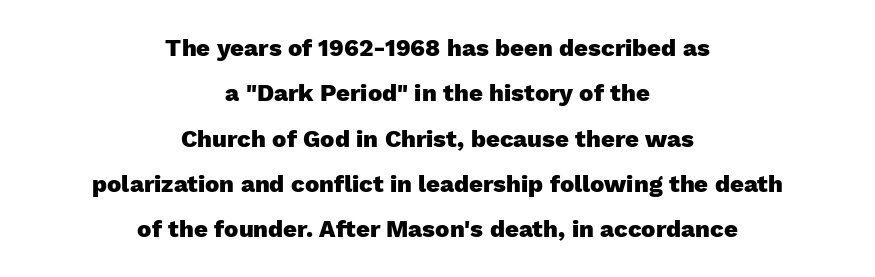
Lines of text with bare space underneath. Compared with an ordinary text face, these strokes are far heavier — a full bold. Reading down the block, each line starts at a different indent, mirrored at its end. The letters stand straight up with perfectly vertical stems. Here the glyphs are tracked normally, forming tight word shapes.
